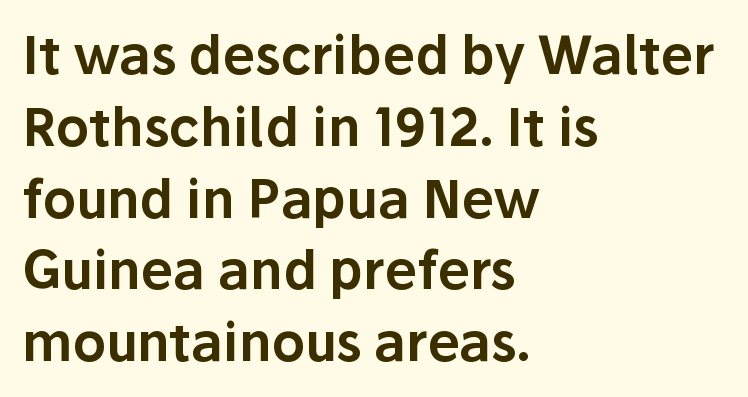
The ragged edge is on the right, which tells us the setting is flush left. Observe the absence of serifs on each vertical stroke in this sample. This sample uses an upright cut, with every glyph sitting square on the baseline. Check the space under the baseline: it is left empty.
